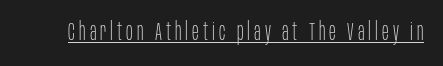
Q: Is the text bold? A: No.
Q: Is the text italic (slanted)? A: No, it is upright.
Q: Is the text underlined? A: Yes.
